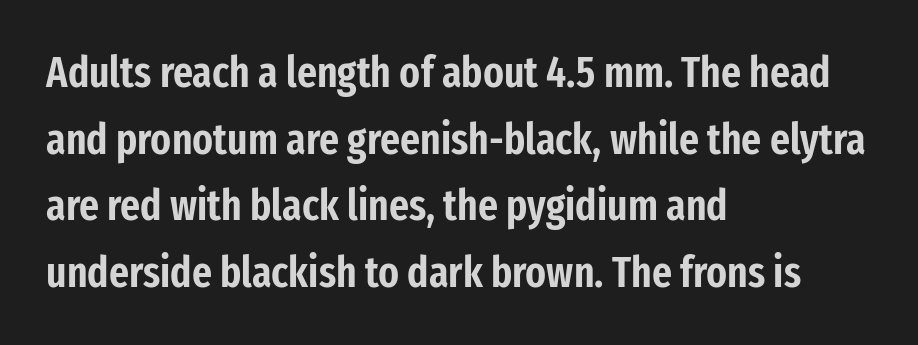
Q: Is the text italic (slanted)? A: No, it is upright.
Q: Is the typeface a serif or a sans-serif typeface? A: Sans-serif.
Q: Is the text underlined? A: No.
Q: How is the paragraph aligned? A: Left-aligned.
Q: Is the spacing between letters normal or unusually wide? A: Normal.
Q: Is the spacing between lines tight, normal or loose? A: Normal.
Q: Width (condensed, normal, or wide)? A: Condensed.
Q: Stroke contrast? A: Low.
Q: x-height? A: Medium.
Q: Monospaced? A: No.
